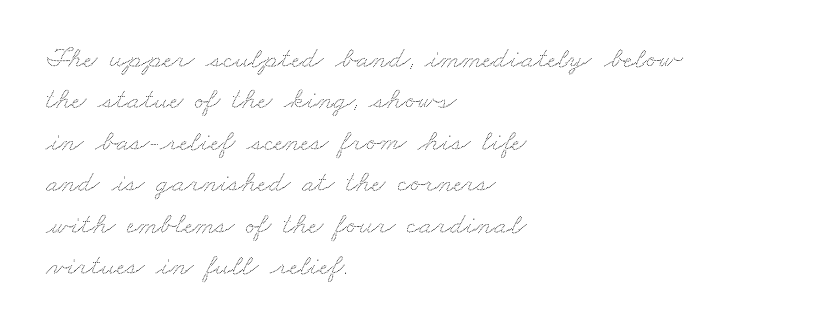
Q: Is the text underlined? A: No.
Q: How is the paragraph aligned? A: Left-aligned.
Q: Is the spacing between letters normal or unusually wide? A: Normal.
Q: Is the spacing between lines tight, normal or loose? A: Normal.
Q: Width (condensed, normal, or wide)? A: Wide.
Q: Stroke contrast? A: Low.
Q: x-height? A: Small.
Q: Monospaced? A: No.
